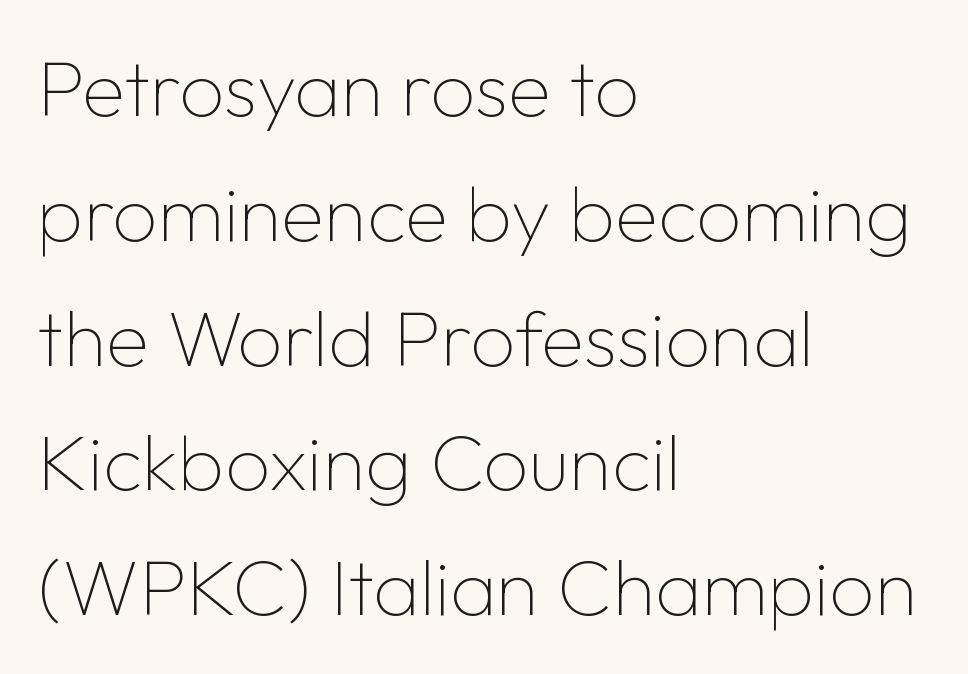
The image shows 79 px thin sans-serif type, upright; set left-aligned, normal line spacing (1.58x), normal letter spacing, not underlined; low stroke contrast and a medium x-height.
